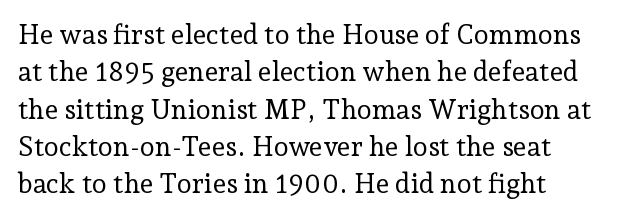
The image shows 27 px text type, upright; set left-aligned, normal line spacing (1.38x), normal letter spacing, not underlined.
